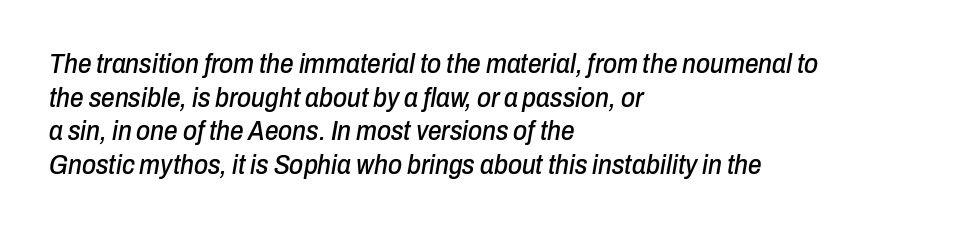
{"italic": "yes", "lean": "right", "slant_degrees": 10, "underline": "no", "align": "left", "line_spacing": "normal", "line_spacing_ratio": 1.25, "letter_spacing": "normal", "letter_spacing_em": 0.0, "glyph_px": 27}
